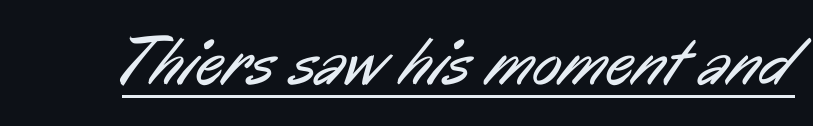
Proportional: the letters do not fall into vertical columns. The type is set solid horizontally, with unmodified tracking. A continuous stroke trails under the words, as in a hyperlink. Vertical stems look standard width or narrower in stroke.
